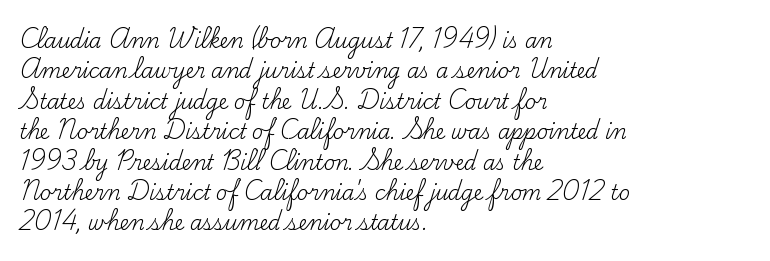
The image shows 20 px text type; set left-aligned, normal line spacing (1.52x), normal letter spacing, not underlined.
